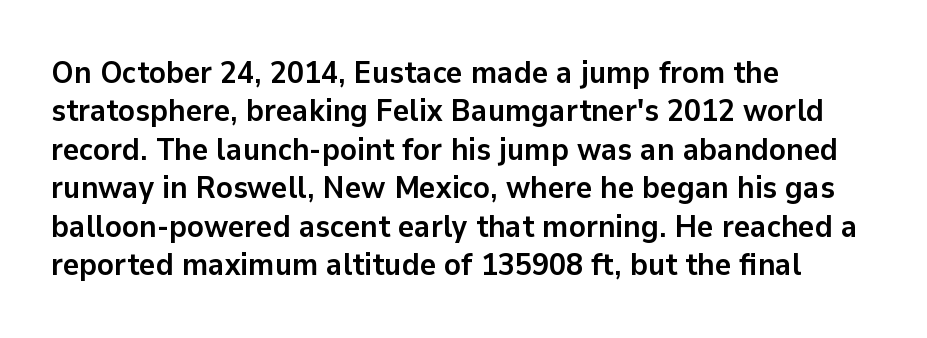
Q: Is the text bold? A: Yes.
Q: Is the text italic (slanted)? A: No, it is upright.
Q: Is the typeface a serif or a sans-serif typeface? A: Sans-serif.
Q: Is the text underlined? A: No.
Q: How is the paragraph aligned? A: Left-aligned.
Q: Is the spacing between letters normal or unusually wide? A: Normal.
Q: Width (condensed, normal, or wide)? A: Normal.
Q: Stroke contrast? A: Low.
Q: x-height? A: Medium.
Q: Monospaced? A: No.
